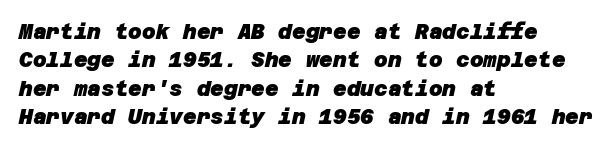
A typesetter would call this leading conventional body-copy spacing. Is the block centered? No — it sits flush against the left margin. Characters follow at the spacing the type designer built in. Strokes here are thick enough to call this a true bold. The foot of each line stays bare and open.
